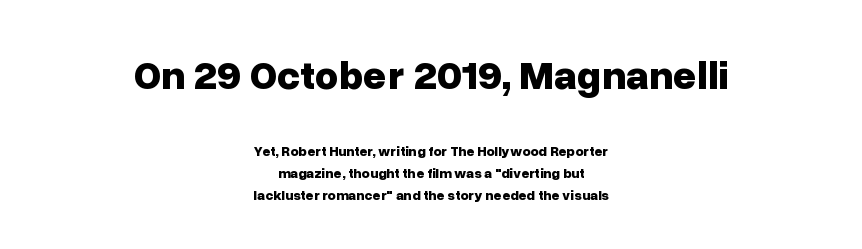
The image shows 41 px bold sans-serif type, upright; set centered, normal line spacing (1.55x), normal letter spacing, not underlined; the first (top) block is 2.93x larger; low stroke contrast and a medium x-height.
